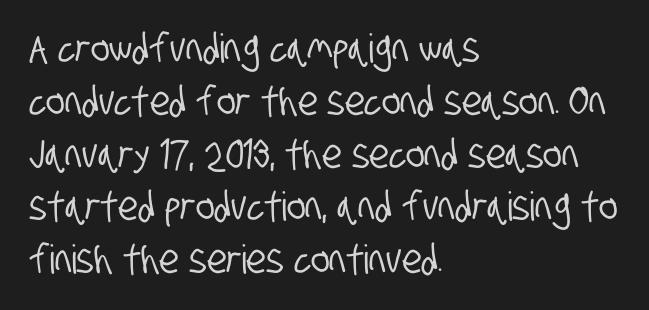
Q: Is the typeface a serif or a sans-serif typeface? A: Sans-serif.
Q: Is the text underlined? A: No.
Q: How is the paragraph aligned? A: Left-aligned.
Q: Is the spacing between letters normal or unusually wide? A: Normal.
Q: Is the spacing between lines tight, normal or loose? A: Normal.
Q: Width (condensed, normal, or wide)? A: Condensed.
Q: Stroke contrast? A: Low.
Q: x-height? A: Large.
Q: Monospaced? A: No.
